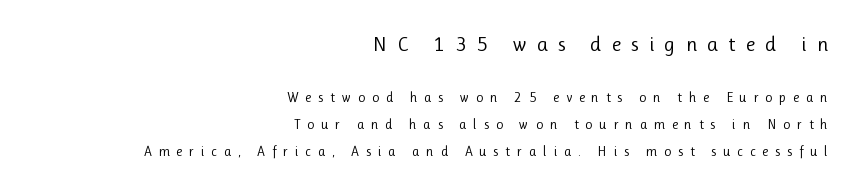
The image shows 21 px text type, upright; set right-aligned, loose line spacing (1.95x), unusually wide letter spacing (+0.48 em), not underlined; the first (top) block is 1.5x larger.
